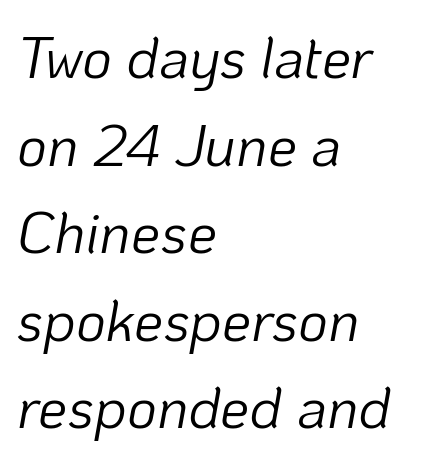
{"italic": "yes", "lean": "right", "slant_degrees": 10, "bold": "no", "weight": "light", "width": "normal", "stroke_contrast": "low", "x_height": "medium", "monospaced": "no", "underline": "no", "align": "left", "line_spacing": "normal", "line_spacing_ratio": 1.51, "letter_spacing": "normal", "letter_spacing_em": 0.0, "glyph_px": 58}
